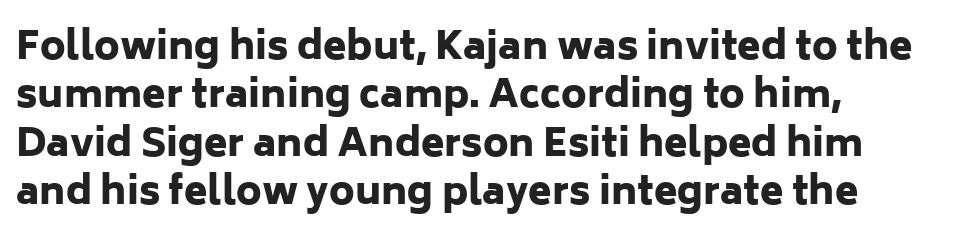
The axis of the letterforms is exactly vertical. You can tell from the bare stems that sans-serif type was used. Notice how thick the strokes are: this is what a full bold looks like. Is there much room between lines? A standard amount, neither cramped nor airy. The letterforms sit shoulder to shoulder at normal distance. A student would call this left alignment; a typographer would say flush left, rag right.
